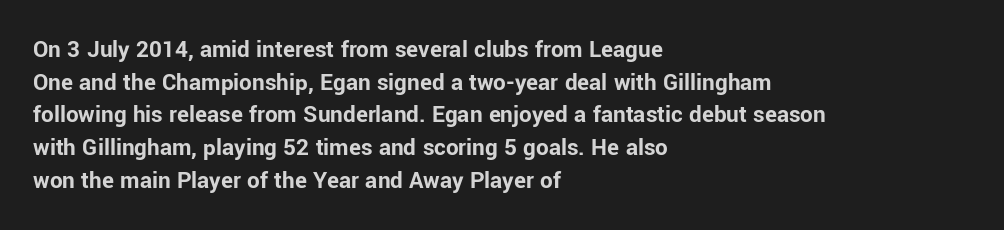
{"italic": "no", "bold": "yes", "underline": "no", "align": "left", "line_spacing": "normal", "line_spacing_ratio": 1.31, "letter_spacing": "normal", "letter_spacing_em": 0.0, "glyph_px": 25}
